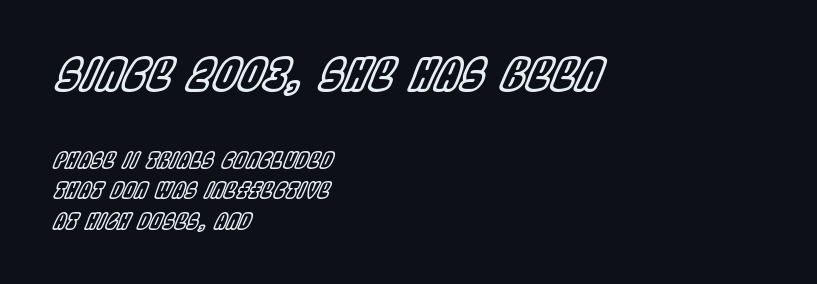
Q: Is the text italic (slanted)? A: Yes, it leans right by about 22 degrees.
Q: Is the text underlined? A: No.
Q: How is the paragraph aligned? A: Left-aligned.
Q: Is the spacing between letters normal or unusually wide? A: Normal.
Q: Is the spacing between lines tight, normal or loose? A: Normal.
Q: Which block of text is set in a larger size, the first (top) or the second (bottom)? A: The first (top) one.
Q: Width (condensed, normal, or wide)? A: Condensed.
Q: x-height? A: Large.
Q: Monospaced? A: No.
